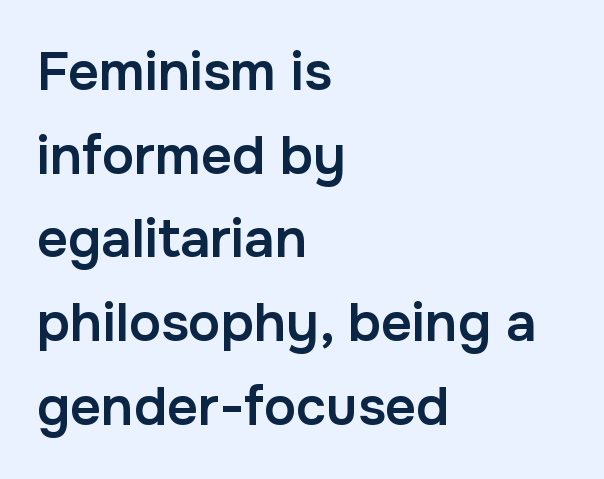
The image shows 54 px semibold sans-serif type, upright; set left-aligned, normal line spacing (1.55x), normal letter spacing, not underlined; low stroke contrast and a medium x-height.
